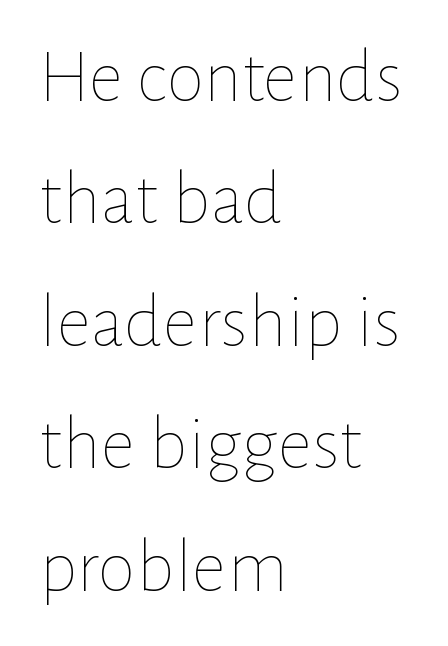
Proportional: the letters do not fall into vertical columns. The letters sit at their default tracking, neither squeezed nor spread. Ordinary non-slanted type is in use. Notice how the passage keeps a crisp vertical edge on the left only. The specimen omits any rule beneath the text block's lines. The line-height multiplier appears to be the usual default.
